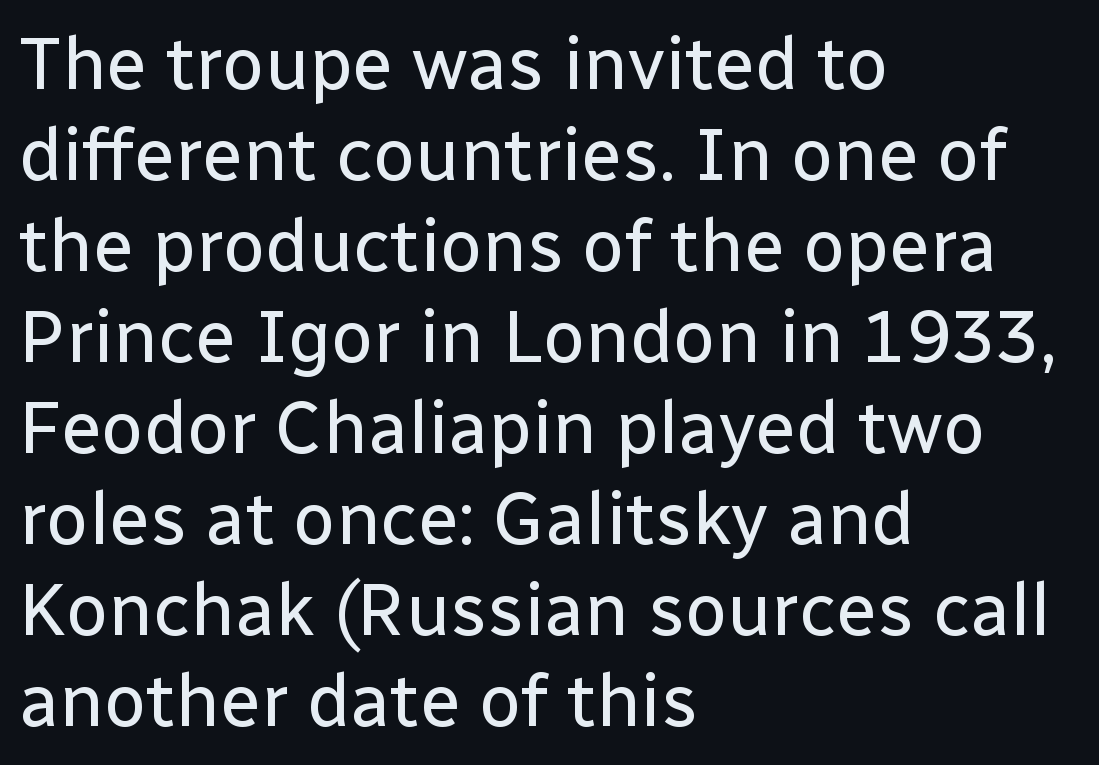
Q: Is the text bold? A: No.
Q: Is the text italic (slanted)? A: No, it is upright.
Q: Is the typeface a serif or a sans-serif typeface? A: Sans-serif.
Q: Is the text underlined? A: No.
Q: How is the paragraph aligned? A: Left-aligned.
Q: Is the spacing between letters normal or unusually wide? A: Normal.
Q: Width (condensed, normal, or wide)? A: Normal.
Q: Stroke contrast? A: Low.
Q: x-height? A: Medium.
Q: Monospaced? A: No.
